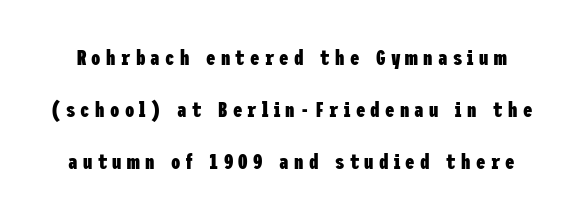
Loosely led — the rows are spread out. Clear beneath every line of the passage. Students, note that the glyphs here are deliberately spaced far apart. Typesetter's note: full bold, strokes at maximum text heaviness.
